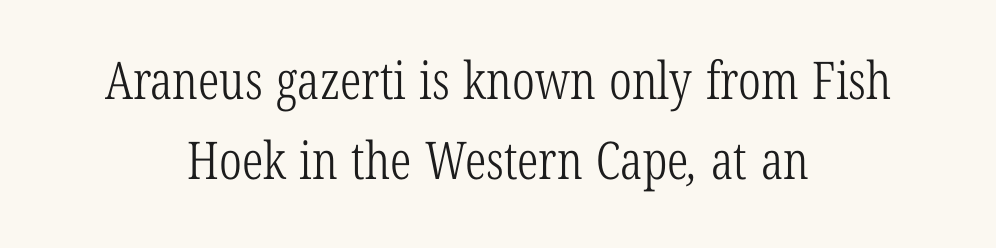
The image shows 52 px light, condensed serif type; set centered, normal line spacing (1.53x), normal letter spacing, not underlined; low stroke contrast and a medium x-height.
